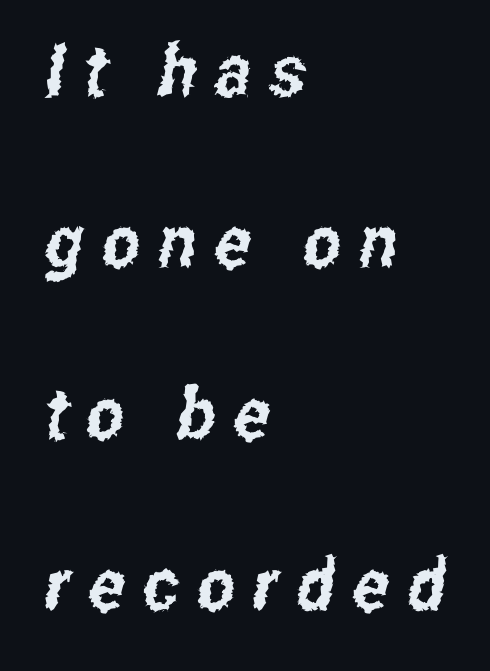
This rendering widens character spacing well past its baseline value. Typographically, this falls in the sans-serif category. Each line starts at the same left margin while the right side varies. Looks like regular typesetting: each glyph gets only the width it needs.
